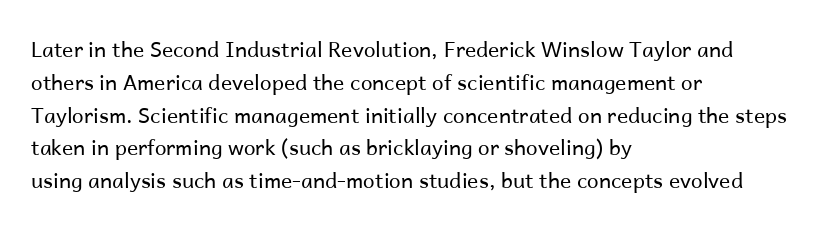
The image shows 21 px text type, upright; set left-aligned, normal line spacing (1.56x), normal letter spacing, not underlined.
